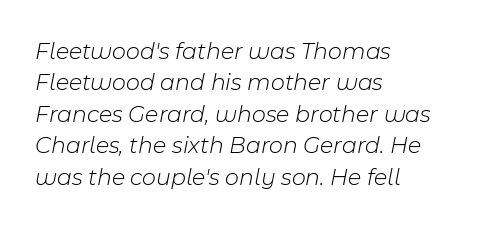
Q: Is the text bold? A: No.
Q: Is the text italic (slanted)? A: Yes, it leans right by about 11 degrees.
Q: Is the text underlined? A: No.
Q: How is the paragraph aligned? A: Left-aligned.
Q: Is the spacing between letters normal or unusually wide? A: Normal.
Q: Is the spacing between lines tight, normal or loose? A: Normal.
